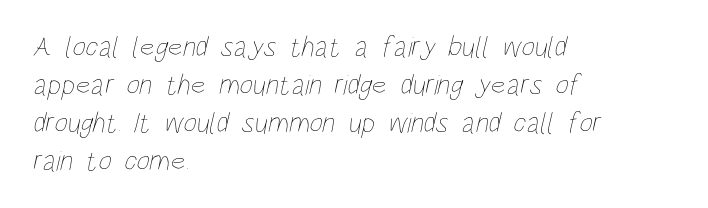
The image shows 29 px thin, condensed type; set left-aligned, normal line spacing (1.31x), normal letter spacing, not underlined; low stroke contrast and a large x-height.
